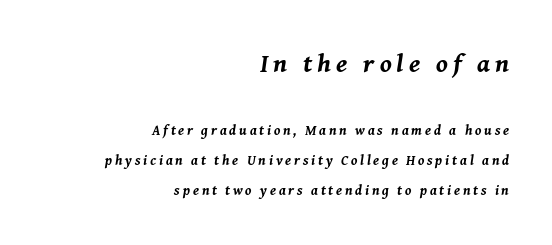
This sample is right-justified, so line beginnings fall wherever the words allow. The font is running at its bold setting. Successive baselines arrive slowly, with a big drop between each. This rendering features lettering with no underline.
